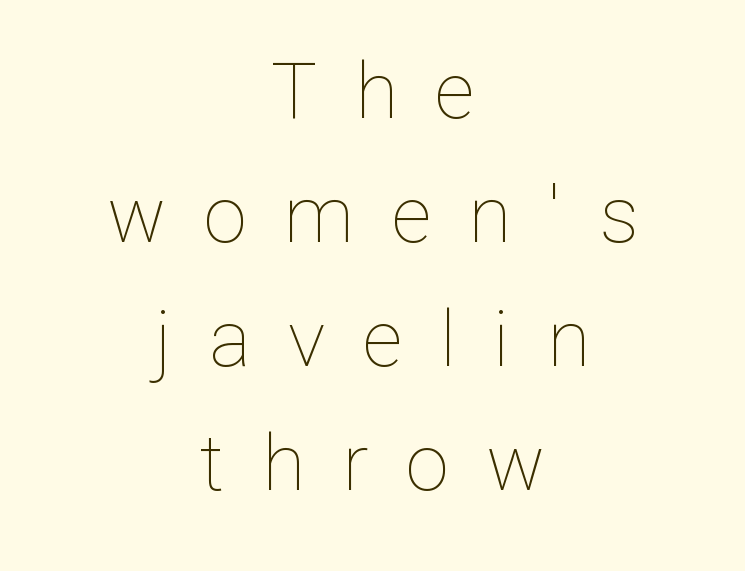
{"italic": "no", "bold": "no", "weight": "thin", "width": "normal", "stroke_contrast": "low", "x_height": "medium", "monospaced": "no", "underline": "no", "align": "center", "line_spacing": "normal", "line_spacing_ratio": 1.59, "letter_spacing": "wide", "letter_spacing_em": 0.48, "glyph_px": 78}
